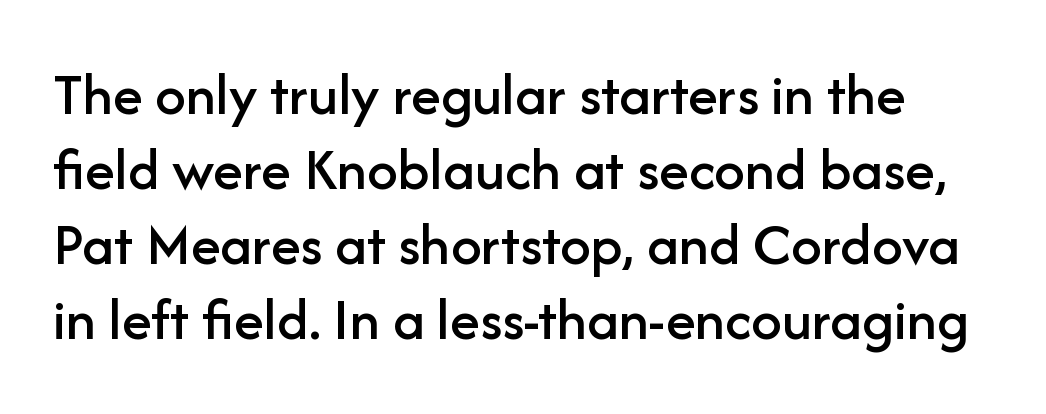
Q: Is the text italic (slanted)? A: No, it is upright.
Q: Is the typeface a serif or a sans-serif typeface? A: Sans-serif.
Q: Is the text underlined? A: No.
Q: Is the spacing between letters normal or unusually wide? A: Normal.
Q: Width (condensed, normal, or wide)? A: Normal.
Q: Stroke contrast? A: Low.
Q: x-height? A: Medium.
Q: Monospaced? A: No.
